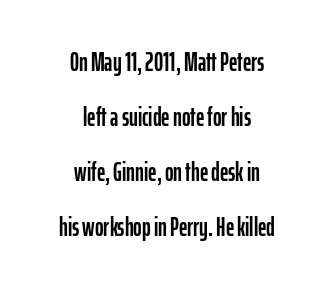
The image shows 26 px text type, upright; set centered, loose line spacing (2.12x), normal letter spacing, not underlined.
